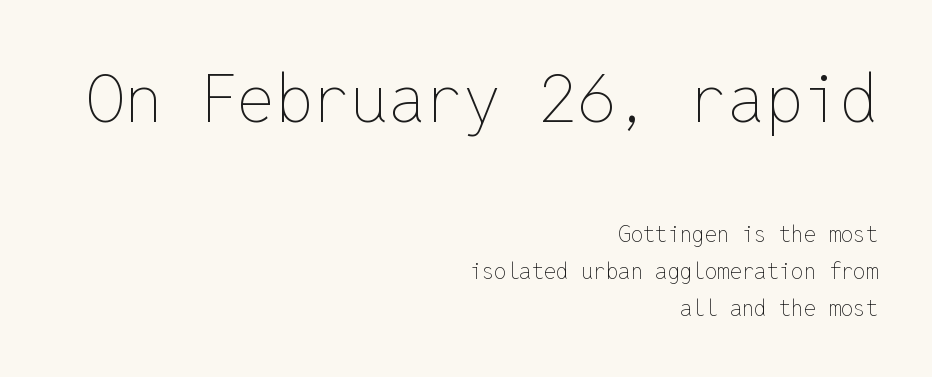
Q: Is the text bold? A: No.
Q: Is the text italic (slanted)? A: No, it is upright.
Q: Is the text underlined? A: No.
Q: How is the paragraph aligned? A: Right-aligned.
Q: Is the spacing between letters normal or unusually wide? A: Normal.
Q: Is the spacing between lines tight, normal or loose? A: Normal.
Q: Which block of text is set in a larger size, the first (top) or the second (bottom)? A: The first (top) one.
Q: Width (condensed, normal, or wide)? A: Normal.
Q: Stroke contrast? A: Low.
Q: x-height? A: Medium.
Q: Monospaced? A: Yes.
